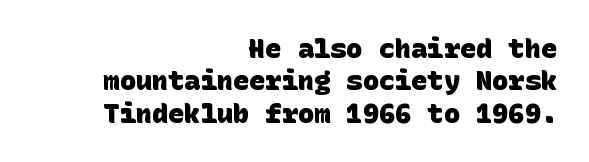
The image shows 27 px bold type; set right-aligned, line spacing 1.2x, normal letter spacing, not underlined.
